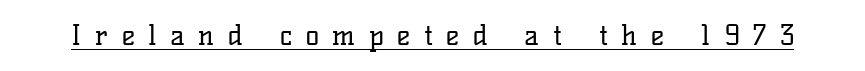
The image shows 28 px regular-weight serif type, upright; set unusually wide letter spacing (+0.49 em), underlined; low stroke contrast and a medium x-height.
